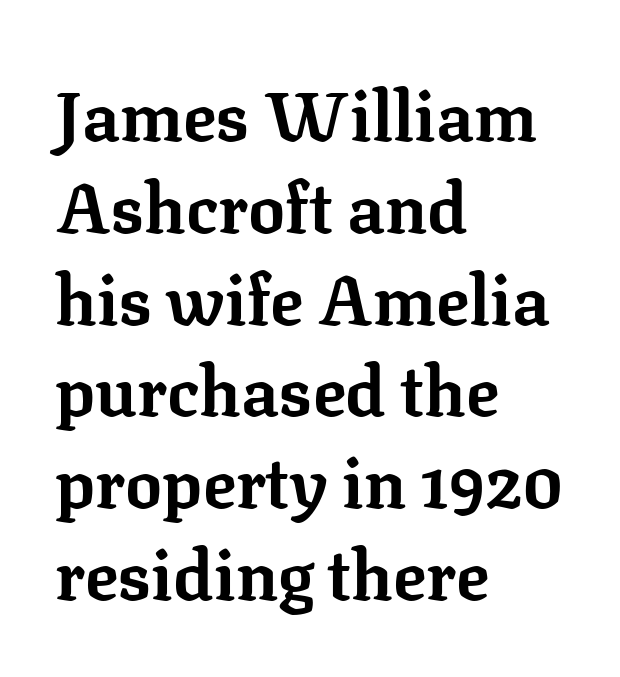
{"serif": "yes", "italic": "no", "bold": "yes", "weight": "bold", "width": "normal", "stroke_contrast": "low", "x_height": "medium", "monospaced": "no", "underline": "no", "align": "left", "line_spacing": "normal", "line_spacing_ratio": 1.33, "letter_spacing": "normal", "letter_spacing_em": 0.0, "glyph_px": 69}
